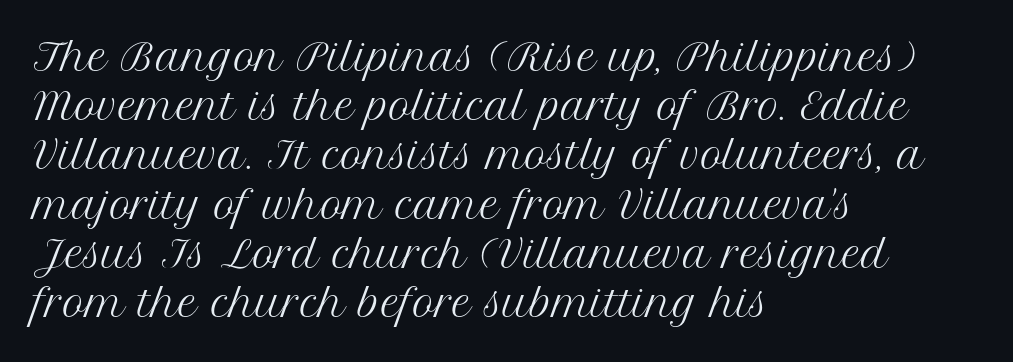
The specimen omits any rule beneath the text block's lines. Each letter keeps its own natural width here, so spacing adapts to shape. Weight class: somewhere from thin through regular. Nobody touched the tracking dial on this one. If you measured baseline to baseline, you'd find a middling distance.
